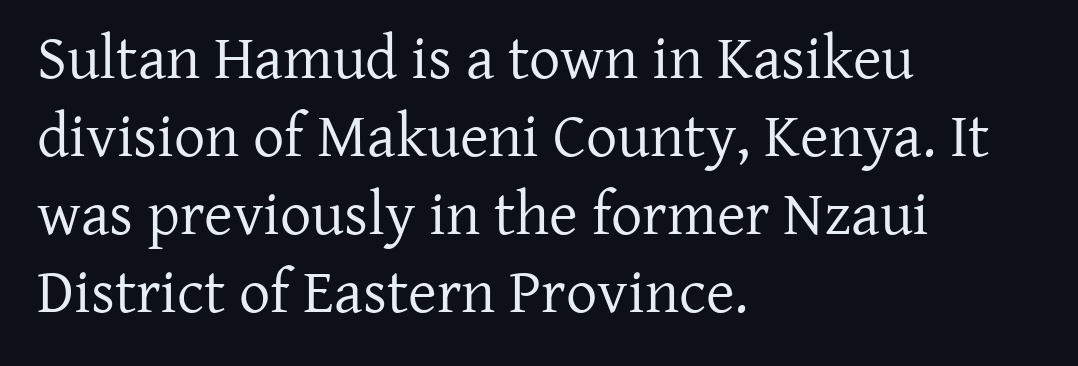
The image shows 62 px regular-weight serif type, upright; set left-aligned, normal line spacing (1.26x), normal letter spacing, not underlined; low stroke contrast and a medium x-height.
